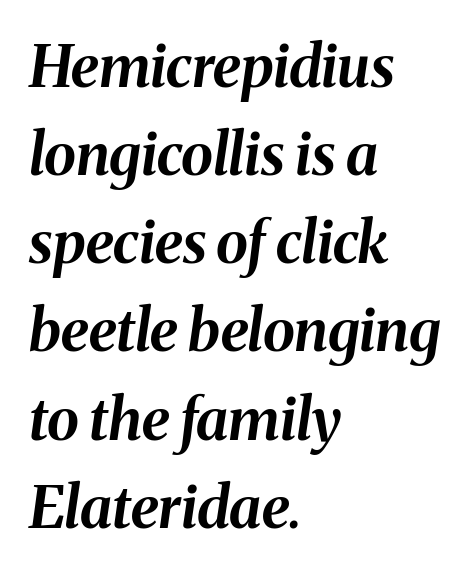
This rendering leaves character spacing at its baseline value. Unmarked baselines from the first word to the last. The passage shown leans; its letterforms are oblique. Vertically, the passage feels balanced, rows spaced as you'd expect.
